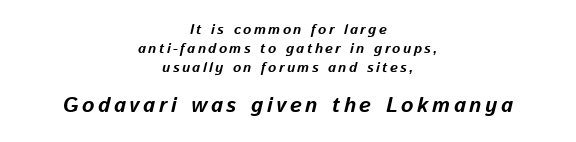
The image shows 21 px bold type, italic (leaning right); set centered, normal line spacing (1.34x), not underlined; the second (bottom) block is 1.5x larger.
